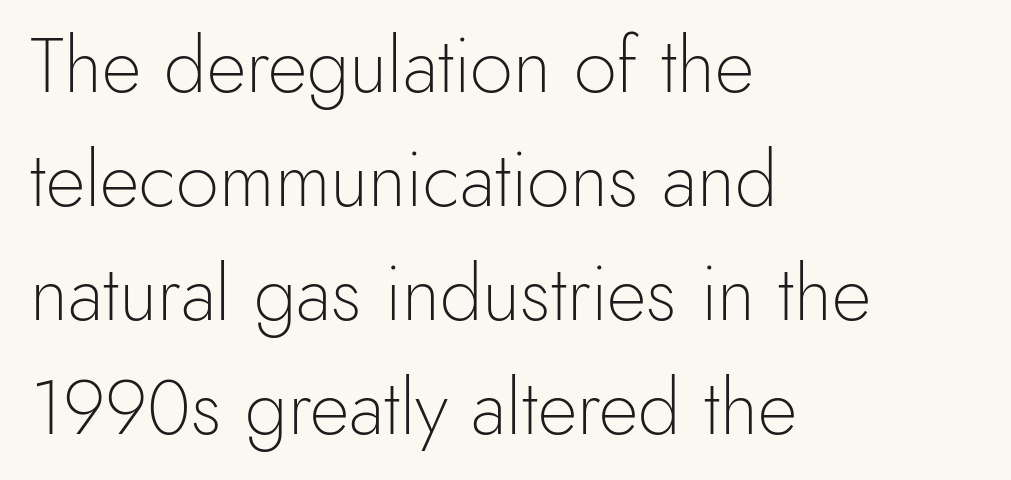
Classification — sans serif. A roman cut, with each character standing at attention. Leading: standard. Do the characters align in a grid? No, the font is proportional. Teacher's note: observe the even left margin — that is flush-left alignment.
